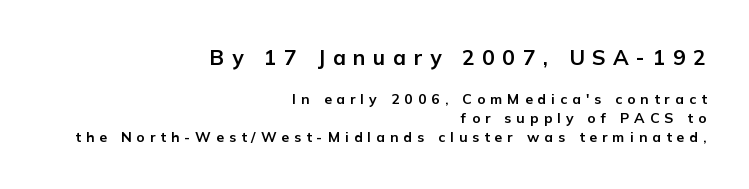
{"italic": "no", "bold": "yes", "underline": "no", "align": "right", "line_spacing": "normal", "line_spacing_ratio": 1.37, "letter_spacing": "wide", "letter_spacing_em": 0.36, "larger_block": "first", "size_ratio": 1.5, "glyph_px": 21}
